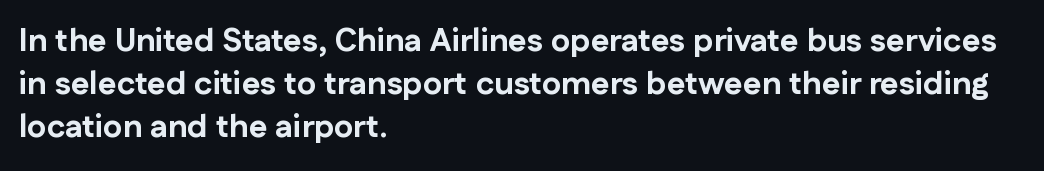
{"serif": "no", "italic": "no", "bold": "yes", "weight": "bold", "width": "normal", "stroke_contrast": "low", "x_height": "medium", "monospaced": "no", "underline": "no", "align": "left", "line_spacing": "normal", "line_spacing_ratio": 1.35, "letter_spacing": "normal", "letter_spacing_em": 0.0, "glyph_px": 32}
